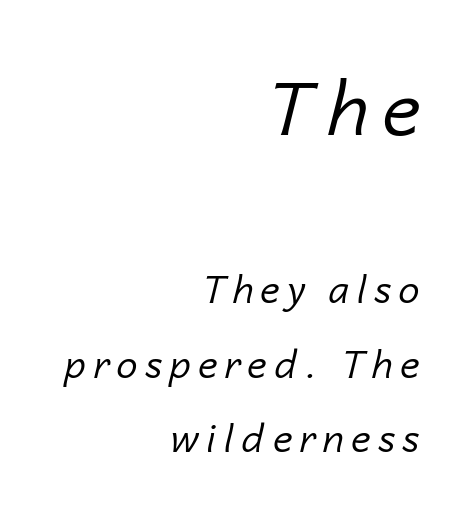
{"italic": "yes", "lean": "right", "slant_degrees": 14, "bold": "no", "weight": "regular", "width": "normal", "stroke_contrast": "low", "x_height": "medium", "monospaced": "no", "underline": "no", "align": "right", "line_spacing": "loose", "line_spacing_ratio": 1.97, "larger_block": "first", "size_ratio": 1.97, "glyph_px": 75}
